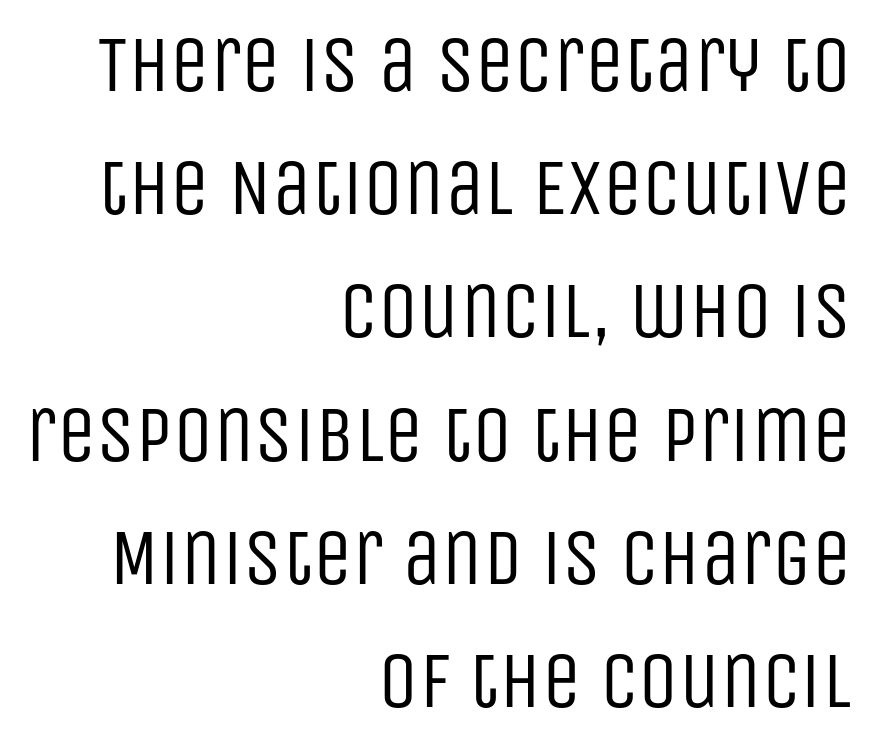
Q: Is the text bold? A: No.
Q: Is the text italic (slanted)? A: No, it is upright.
Q: Is the typeface a serif or a sans-serif typeface? A: Sans-serif.
Q: Is the text underlined? A: No.
Q: How is the paragraph aligned? A: Right-aligned.
Q: Is the spacing between letters normal or unusually wide? A: Normal.
Q: Is the spacing between lines tight, normal or loose? A: Normal.
Q: Width (condensed, normal, or wide)? A: Condensed.
Q: Stroke contrast? A: Low.
Q: x-height? A: Large.
Q: Monospaced? A: No.
